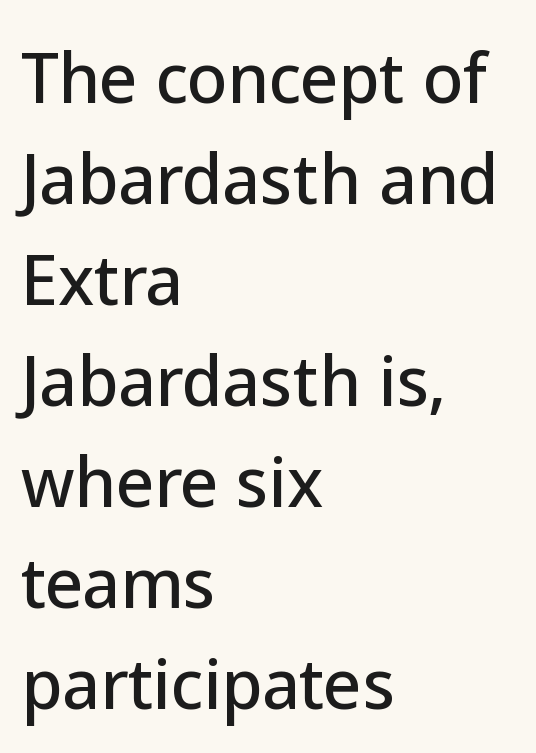
The image shows 66 px sans-serif type, upright; set left-aligned, normal line spacing (1.53x), normal letter spacing, not underlined; low stroke contrast and a medium x-height.
